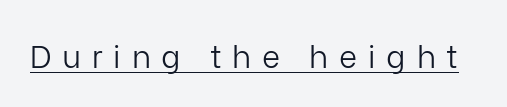
The image shows 31 px light sans-serif type, upright; set unusually wide letter spacing (+0.35 em), underlined; low stroke contrast and a medium x-height.
